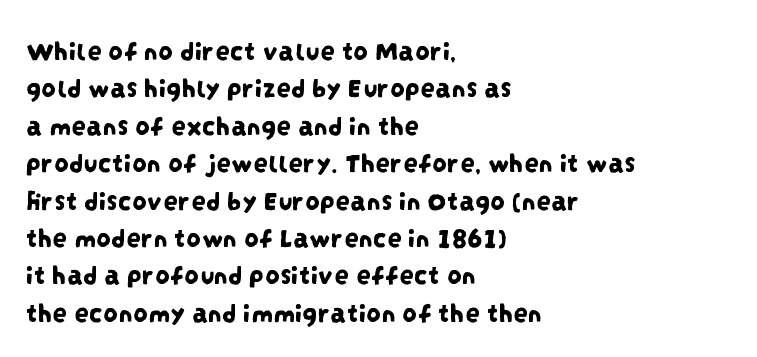
The image shows 29 px condensed sans-serif type; set left-aligned, normal line spacing (1.29x), normal letter spacing, not underlined; low stroke contrast and a large x-height.
